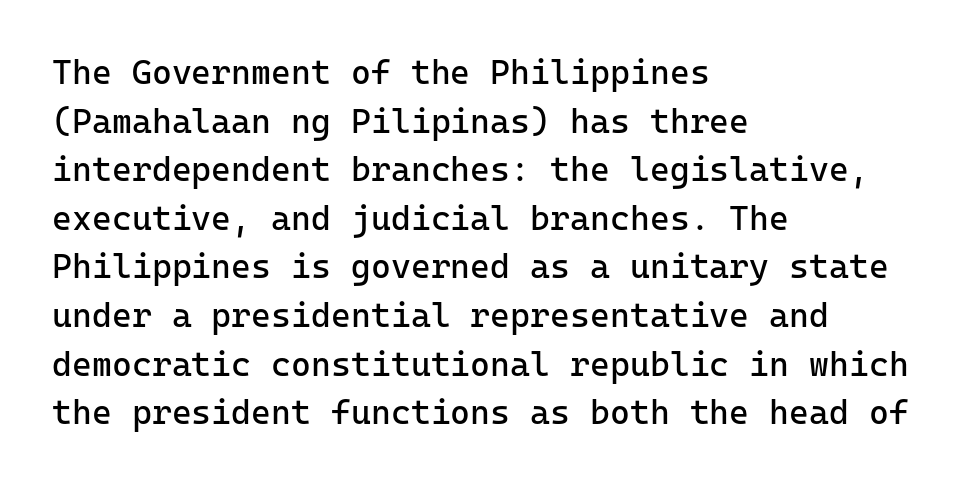
{"serif": "no", "italic": "no", "bold": "no", "weight": "regular", "width": "normal", "stroke_contrast": "low", "x_height": "medium", "monospaced": "yes", "underline": "no", "align": "left", "line_spacing": "normal", "line_spacing_ratio": 1.43, "letter_spacing": "normal", "letter_spacing_em": 0.0, "glyph_px": 34}
